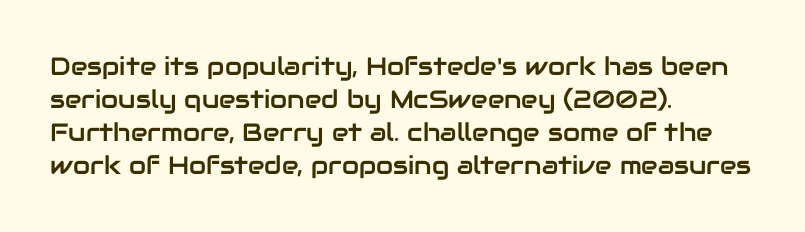
Q: Is the text italic (slanted)? A: No, it is upright.
Q: Is the text underlined? A: No.
Q: How is the paragraph aligned? A: Left-aligned.
Q: Is the spacing between letters normal or unusually wide? A: Normal.
Q: Is the spacing between lines tight, normal or loose? A: Normal.
